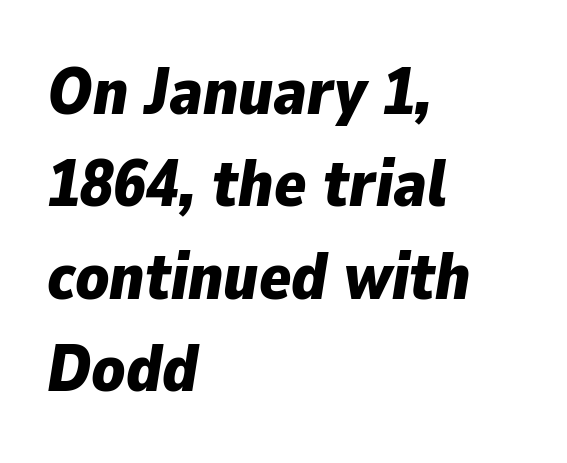
As a designer I'd log this as weight 700, bold. How are the letters spaced? Ordinarily, with no added tracking. The rendering anchors every line to the left-hand side. These lines were composed using italics.
